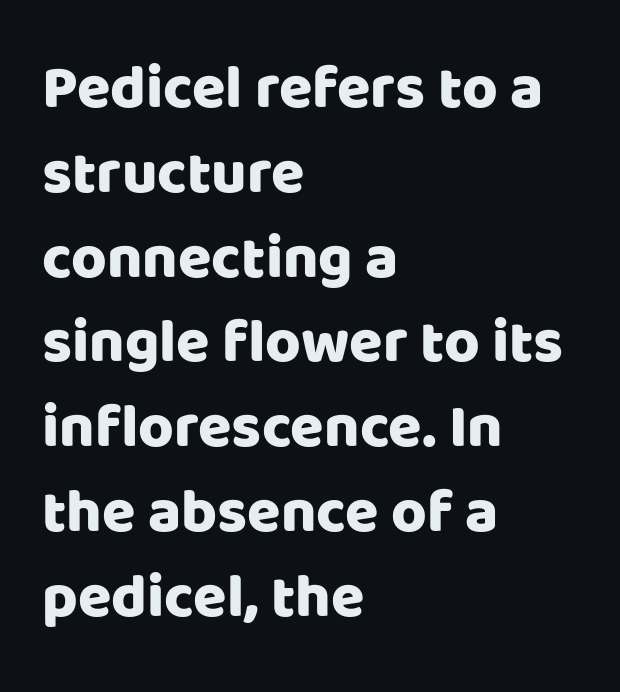
Looks like regular typesetting: each glyph gets only the width it needs. Is there much room between lines? A standard amount, neither cramped nor airy. Does the copy run flush right? No — it runs flush left. Does the lettering tilt? It doesn't — this is upright. Tracking here is standard; glyphs follow each other at the usual distance. This rendering employs a face without finishing strokes, i.e., a sans-serif.
